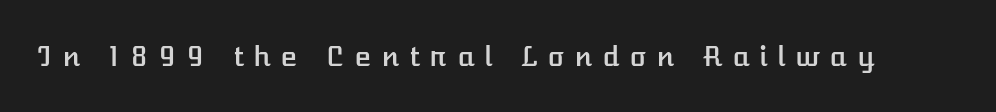
Q: Is the text italic (slanted)? A: No, it is upright.
Q: Is the text underlined? A: No.
Q: Is the spacing between letters normal or unusually wide? A: Unusually wide.
Q: Width (condensed, normal, or wide)? A: Normal.
Q: Stroke contrast? A: Low.
Q: x-height? A: Medium.
Q: Monospaced? A: No.
